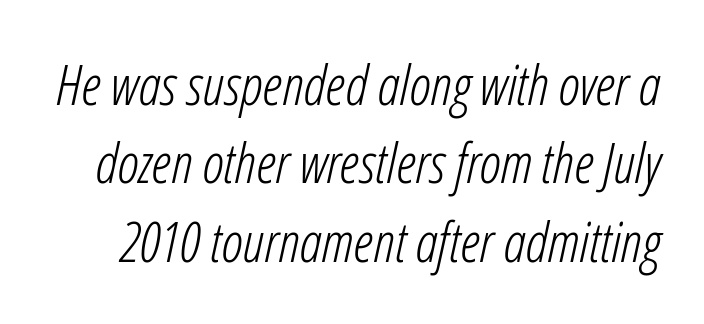
Q: Is the text bold? A: No.
Q: Is the text italic (slanted)? A: Yes, it leans right by about 12 degrees.
Q: Is the text underlined? A: No.
Q: Is the spacing between letters normal or unusually wide? A: Normal.
Q: Is the spacing between lines tight, normal or loose? A: Normal.
Q: Width (condensed, normal, or wide)? A: Condensed.
Q: Stroke contrast? A: Low.
Q: x-height? A: Medium.
Q: Monospaced? A: No.
